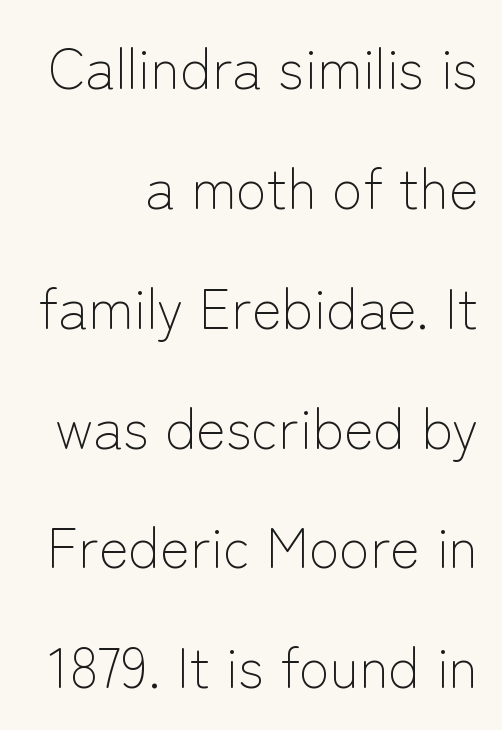
{"serif": "no", "italic": "no", "bold": "no", "weight": "light", "width": "normal", "stroke_contrast": "low", "x_height": "medium", "monospaced": "no", "underline": "no", "align": "right", "line_spacing": "loose", "line_spacing_ratio": 2.14, "letter_spacing": "normal", "letter_spacing_em": 0.0, "glyph_px": 56}
